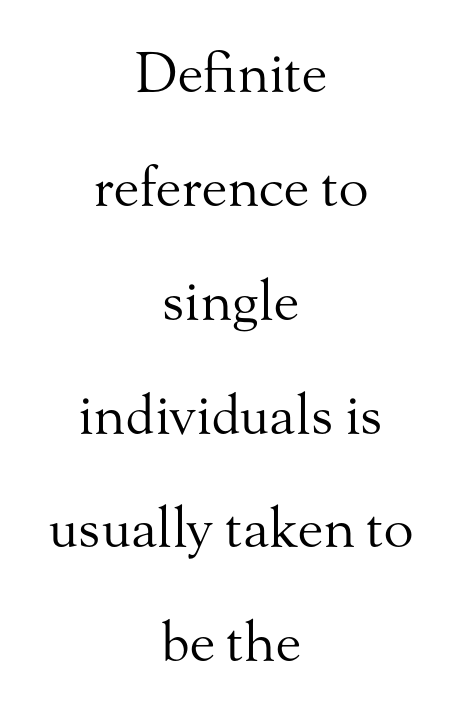
Q: Is the text bold? A: No.
Q: Is the text italic (slanted)? A: No, it is upright.
Q: Is the typeface a serif or a sans-serif typeface? A: Serif.
Q: Is the text underlined? A: No.
Q: How is the paragraph aligned? A: Centered.
Q: Is the spacing between letters normal or unusually wide? A: Normal.
Q: Is the spacing between lines tight, normal or loose? A: Loose.
Q: Width (condensed, normal, or wide)? A: Normal.
Q: Stroke contrast? A: Medium.
Q: x-height? A: Small.
Q: Monospaced? A: No.
